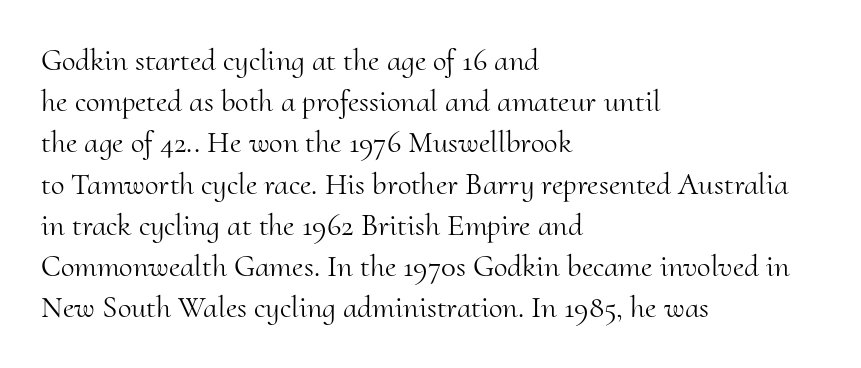
{"serif": "yes", "italic": "no", "bold": "no", "weight": "light", "width": "normal", "stroke_contrast": "medium", "x_height": "small", "monospaced": "no", "underline": "no", "align": "left", "line_spacing": "normal", "line_spacing_ratio": 1.33, "letter_spacing": "normal", "letter_spacing_em": 0.0, "glyph_px": 31}
